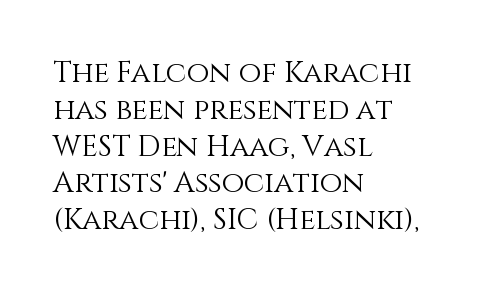
{"italic": "no", "bold": "no", "weight": "light", "width": "normal", "stroke_contrast": "medium", "x_height": "large", "monospaced": "no", "underline": "no", "align": "left", "line_spacing": "normal", "line_spacing_ratio": 1.27, "letter_spacing": "normal", "letter_spacing_em": 0.0, "glyph_px": 29}
